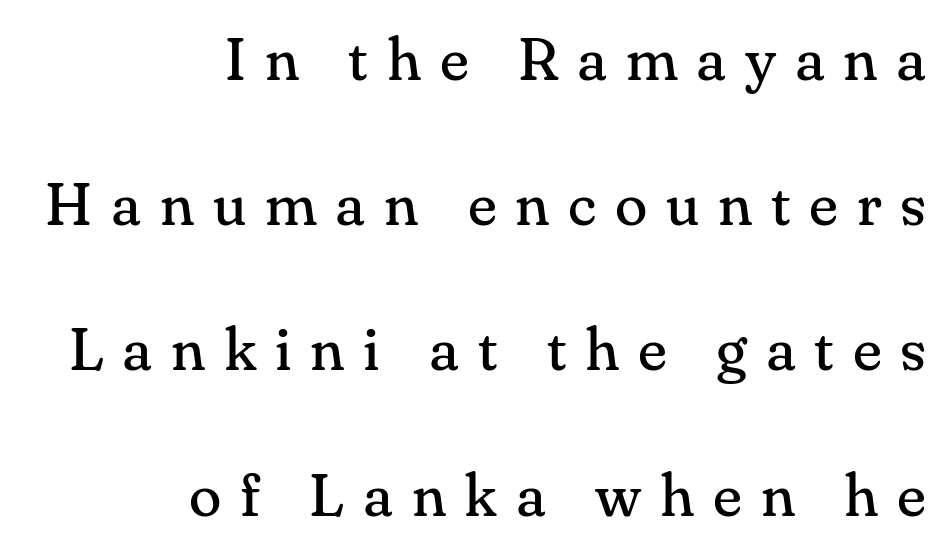
Ordinary non-slanted type is in use. This sample is right-justified, so line beginnings fall wherever the words allow. Successive baselines arrive slowly, with a big drop between each. Stroke terminals: seriffed.
